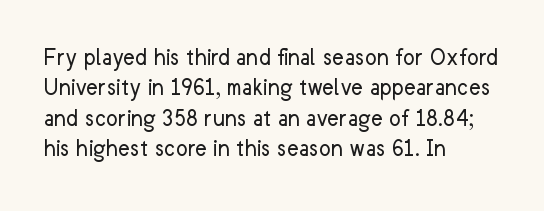
The image shows 25 px text type, upright; set left-aligned, line spacing 1.22x, normal letter spacing, not underlined.
